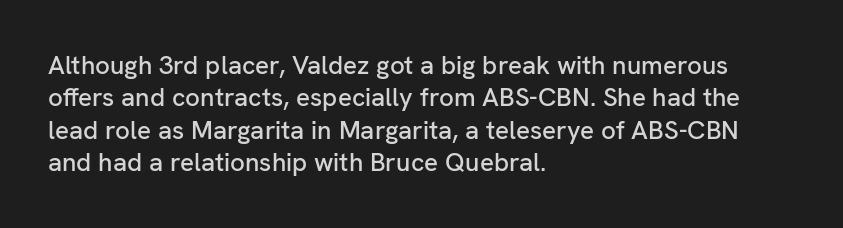
The image shows 26 px text type, upright; set left-aligned, normal line spacing (1.25x), normal letter spacing, not underlined.
